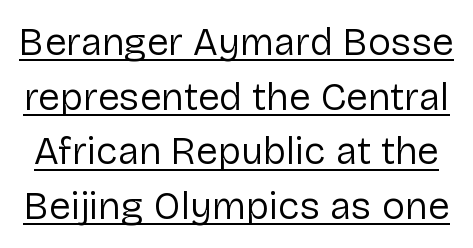
Is the letter spacing exaggerated? No — it looks like the ordinary default. The passage shown stacks its lines at a standard gap. Upright lettering throughout. Nothing sits at the stroke ends, so this counts as sans-serif. Is this a fixed-width face? No — the glyphs have proportional, varying widths.
